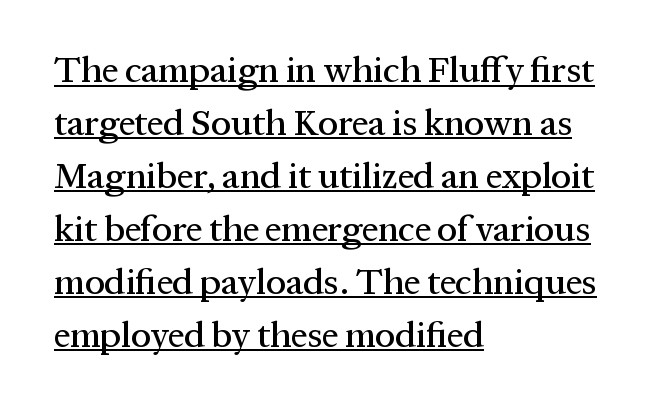
{"serif": "yes", "italic": "no", "width": "normal", "stroke_contrast": "medium", "x_height": "medium", "monospaced": "no", "underline": "yes", "align": "left", "line_spacing": "normal", "line_spacing_ratio": 1.47, "letter_spacing": "normal", "letter_spacing_em": 0.0, "glyph_px": 36}
